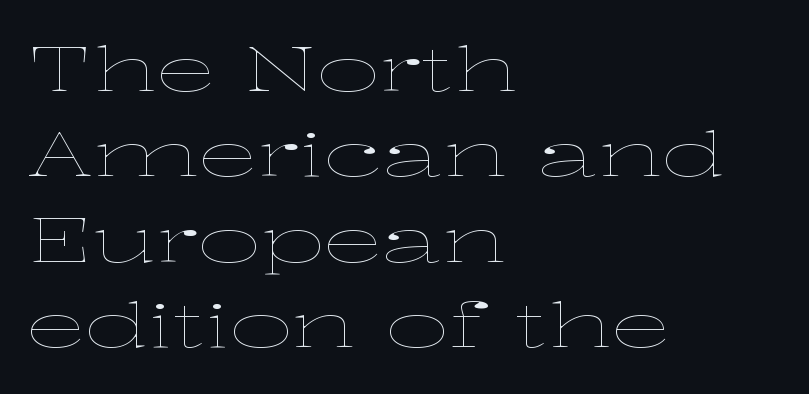
{"italic": "no", "bold": "no", "weight": "thin", "width": "wide", "stroke_contrast": "low", "x_height": "medium", "monospaced": "no", "underline": "no", "align": "left", "line_spacing": "normal", "line_spacing_ratio": 1.4, "letter_spacing": "normal", "letter_spacing_em": 0.0, "glyph_px": 61}
